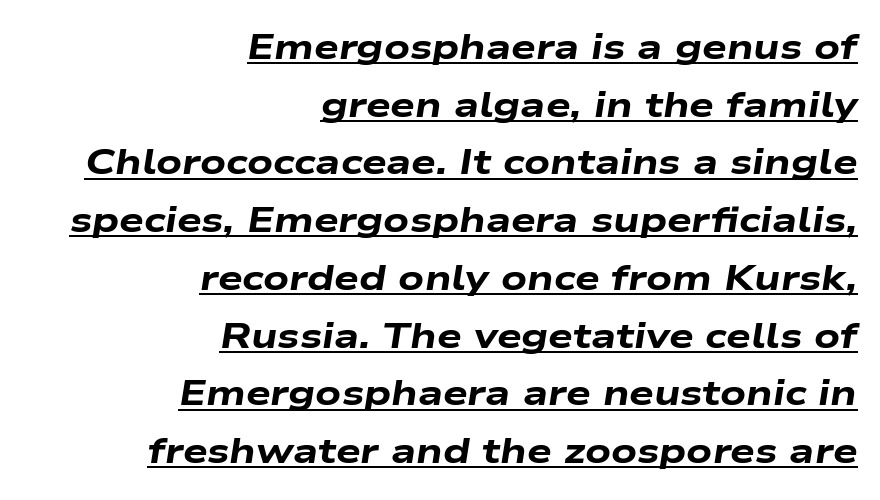
Q: Is the text bold? A: Yes.
Q: Is the text italic (slanted)? A: Yes, it leans right by about 9 degrees.
Q: Is the text underlined? A: Yes.
Q: How is the paragraph aligned? A: Right-aligned.
Q: Is the spacing between letters normal or unusually wide? A: Normal.
Q: Is the spacing between lines tight, normal or loose? A: Normal.
Q: Width (condensed, normal, or wide)? A: Wide.
Q: Stroke contrast? A: Low.
Q: x-height? A: Medium.
Q: Monospaced? A: No.
